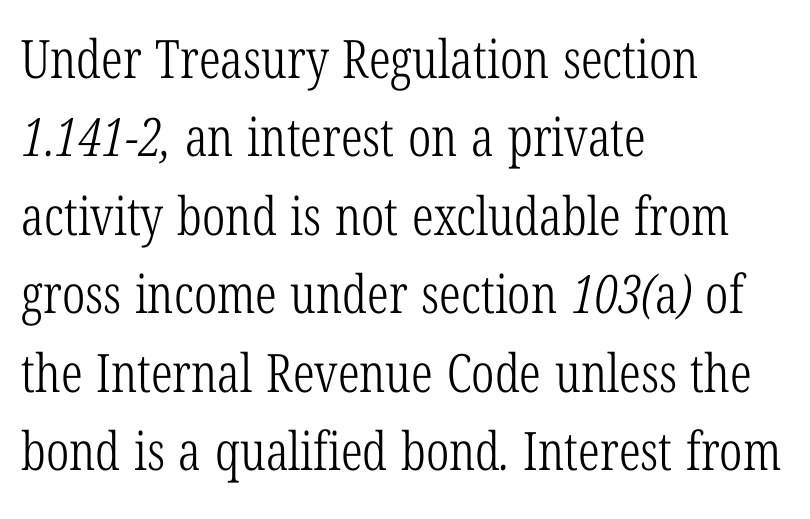
{"serif": "yes", "bold": "no", "weight": "light", "width": "condensed", "stroke_contrast": "low", "x_height": "medium", "monospaced": "no", "underline": "no", "align": "left", "line_spacing": "normal", "line_spacing_ratio": 1.48, "letter_spacing": "normal", "letter_spacing_em": 0.0, "glyph_px": 53}
